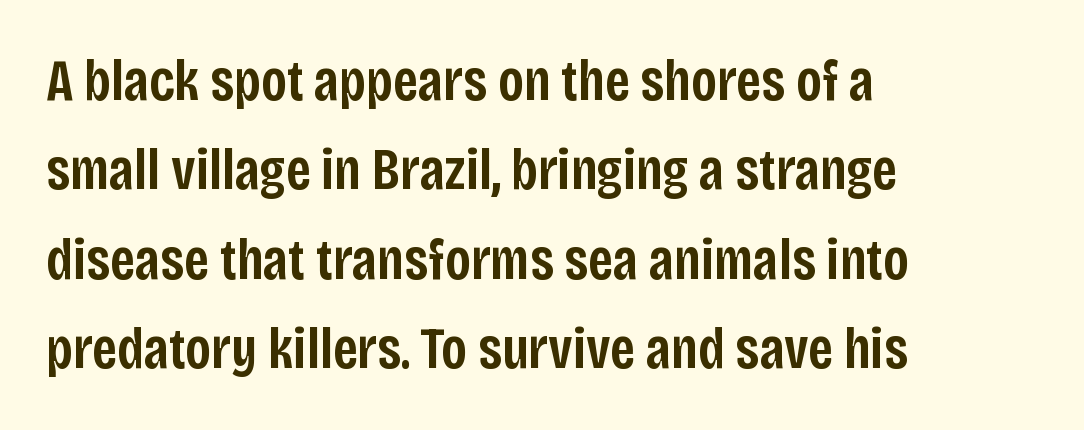
Q: Is the text bold? A: Semi-bold.
Q: Is the text italic (slanted)? A: No, it is upright.
Q: Is the typeface a serif or a sans-serif typeface? A: Sans-serif.
Q: Is the text underlined? A: No.
Q: How is the paragraph aligned? A: Left-aligned.
Q: Is the spacing between letters normal or unusually wide? A: Normal.
Q: Is the spacing between lines tight, normal or loose? A: Normal.
Q: Width (condensed, normal, or wide)? A: Condensed.
Q: Stroke contrast? A: Low.
Q: x-height? A: Large.
Q: Monospaced? A: No.
